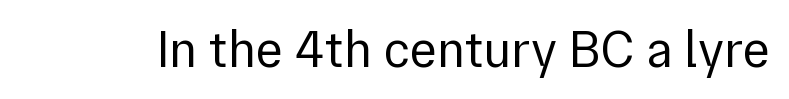
Ascenders rise straight up at ninety degrees. Check the space under the baseline: it is left empty. What stands out about the letter spacing? Nothing — it is the standard amount. The designer went with a sans here, leaving each stem footless.
